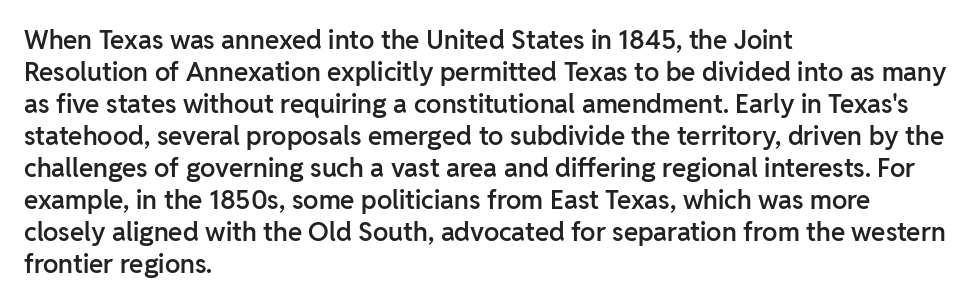
Each row of text sits above clean, open space. In CSS terms this would be text-align: left. Is the type bold? Partly — it's a semibold, heavier than regular but not fully bold. The font's upright variant was chosen for this text. Nothing unusual about the tracking: characters are spaced as the font intends.
